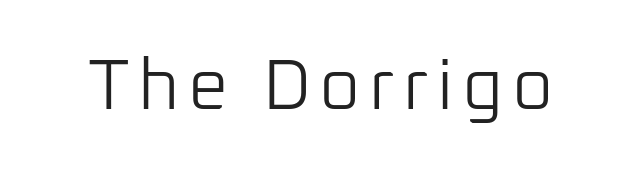
The image shows 71 px light sans-serif type, upright; set not underlined; low stroke contrast and a medium x-height.
